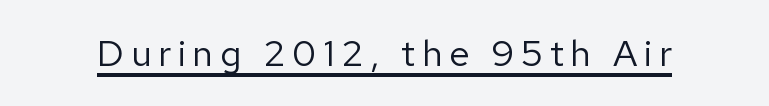
Stroke terminals: plain, sans-serif. Think of a printed novel: that variable character pitch is what you see here. The face looks like a standard text weight, possibly lighter. Is there an underline? Yes — a line sits under the letters. Tall strokes in this sample are plumb rather than angled.
